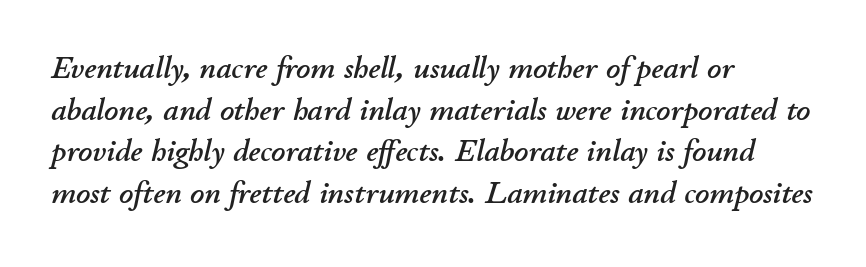
Quick note: interline space is typical. Tall strokes in this sample are angled rather than plumb. A bare baseline throughout the passage. The paragraph shown leans on its left margin.
